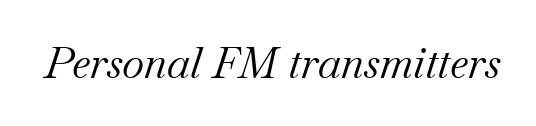
{"serif": "yes", "italic": "yes", "lean": "right", "slant_degrees": 18, "bold": "no", "weight": "regular", "width": "normal", "stroke_contrast": "medium", "x_height": "small", "monospaced": "no", "underline": "no", "letter_spacing": "normal", "letter_spacing_em": 0.0, "glyph_px": 43}
